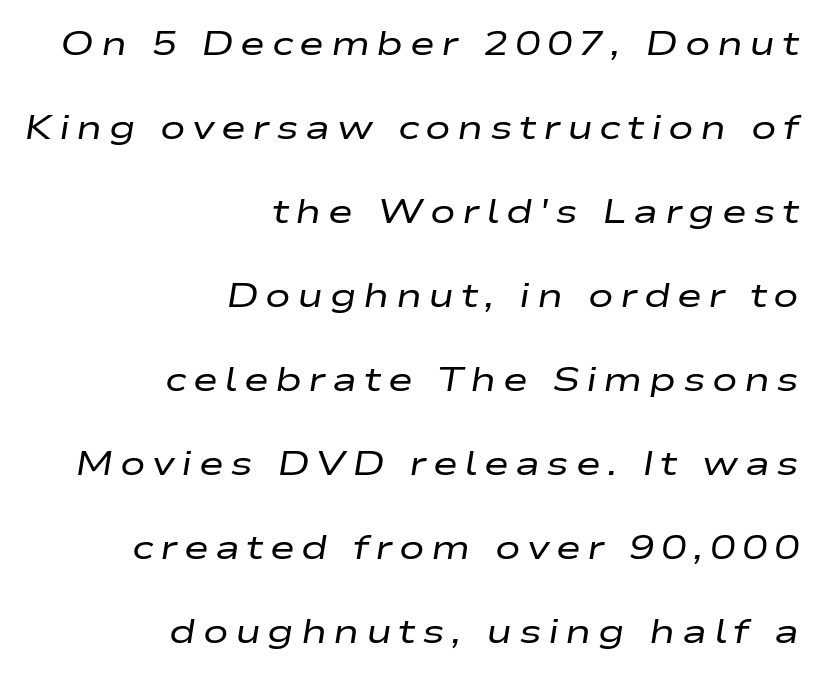
{"italic": "yes", "lean": "right", "slant_degrees": 9, "bold": "no", "weight": "regular", "width": "wide", "stroke_contrast": "low", "x_height": "medium", "monospaced": "no", "underline": "no", "align": "right", "line_spacing": "loose", "line_spacing_ratio": 2.47, "glyph_px": 34}
